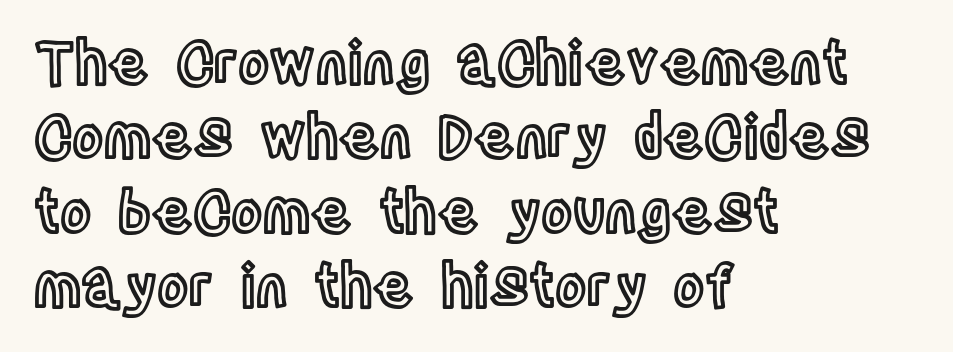
The image shows 59 px condensed type, upright; set left-aligned, normal line spacing (1.26x), normal letter spacing, not underlined; a large x-height.
